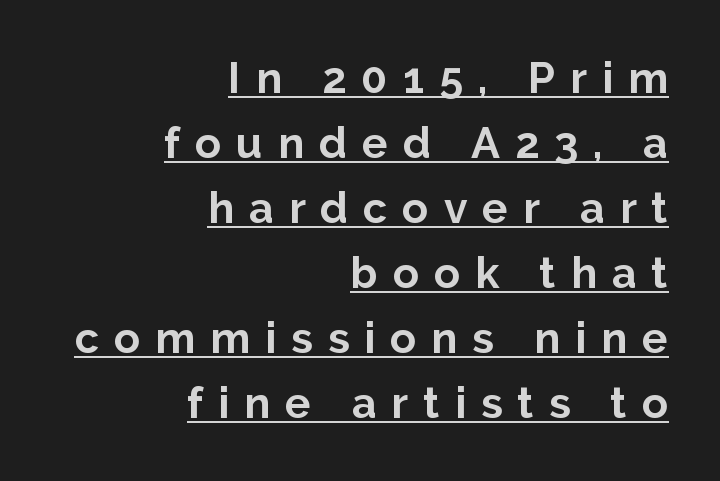
The image shows 43 px bold sans-serif type, upright; set right-aligned, normal line spacing (1.51x), unusually wide letter spacing (+0.35 em), underlined; low stroke contrast and a medium x-height.
